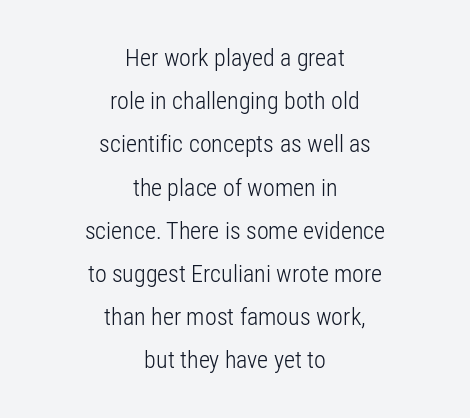
Q: Is the text bold? A: No.
Q: Is the text italic (slanted)? A: No, it is upright.
Q: Is the text underlined? A: No.
Q: How is the paragraph aligned? A: Centered.
Q: Is the spacing between letters normal or unusually wide? A: Normal.
